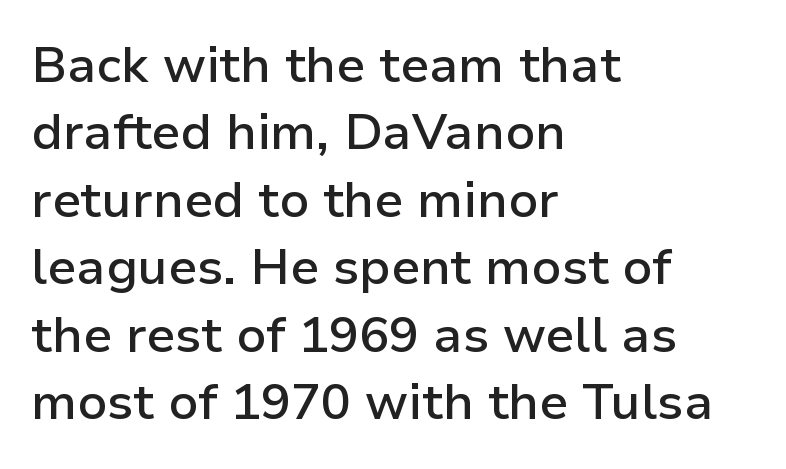
The image shows 50 px semibold sans-serif type, upright; set left-aligned, normal line spacing (1.35x), normal letter spacing, not underlined; low stroke contrast and a medium x-height.
